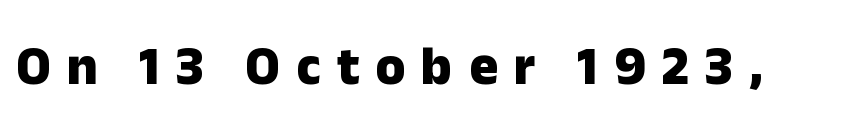
In terms of posture, this sample is upright. Someone cranked the tracking dial way up on this one. Note: no serifs on the glyphs. Emphasis by weight is at full strength: bold. You could not count columns in this text — the font is proportionally spaced.
